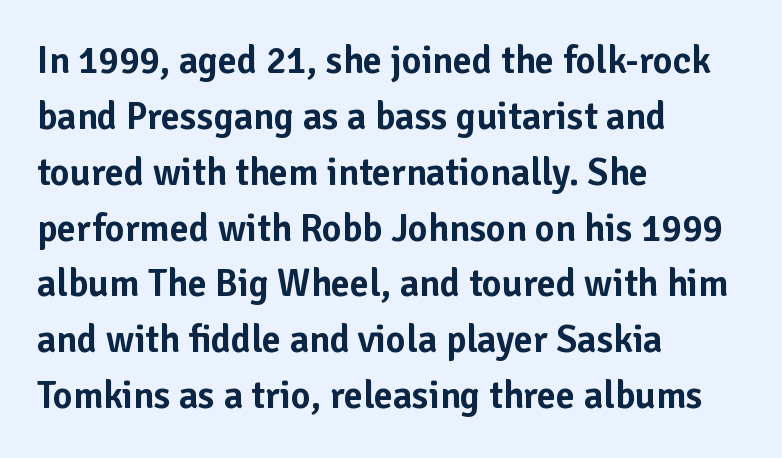
{"serif": "no", "italic": "no", "width": "normal", "stroke_contrast": "low", "x_height": "medium", "monospaced": "no", "underline": "no", "align": "left", "line_spacing": "normal", "line_spacing_ratio": 1.47, "letter_spacing": "normal", "letter_spacing_em": 0.0, "glyph_px": 38}
